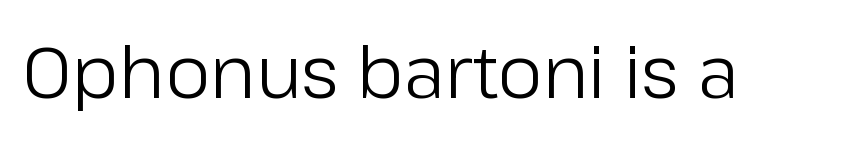
Proportional: the letters do not fall into vertical columns. The passage shown is not bold in any degree. Examine the stroke ends and you'll find no serifs. Each row of text sits above clean, open space. No extra tracking has been applied to these lines. In terms of posture, this sample is upright.
